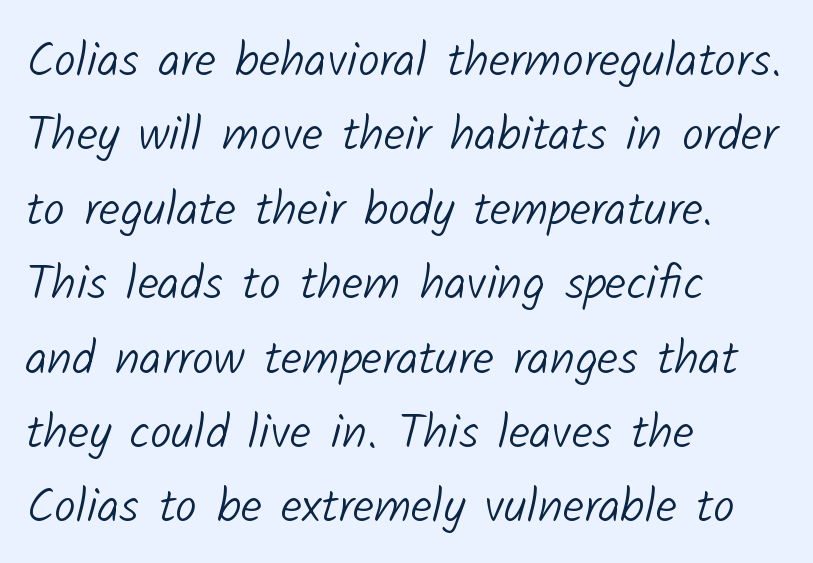
{"serif": "no", "bold": "no", "weight": "light", "width": "normal", "stroke_contrast": "low", "x_height": "medium", "monospaced": "no", "underline": "no", "align": "left", "line_spacing": "normal", "line_spacing_ratio": 1.55, "letter_spacing": "normal", "letter_spacing_em": 0.0, "glyph_px": 48}
